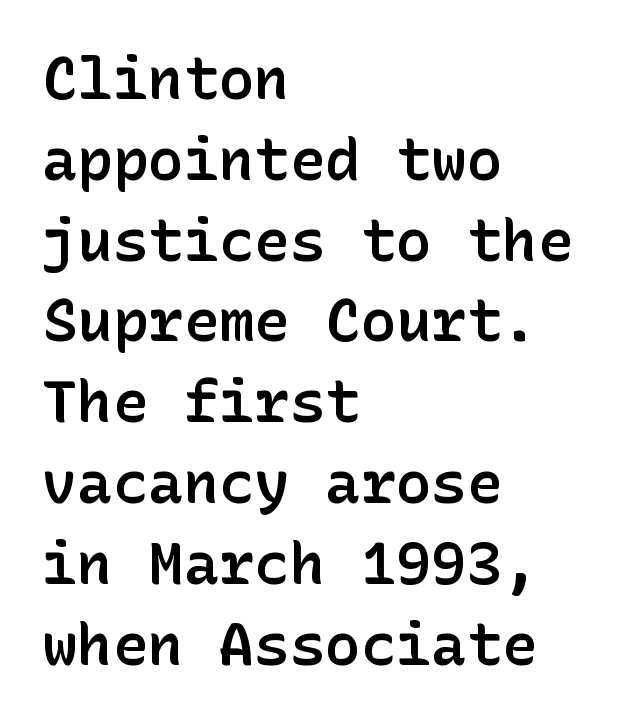
The image shows 59 px semibold sans-serif type, upright; set left-aligned, normal line spacing (1.37x), normal letter spacing, not underlined; low stroke contrast and a medium x-height.
